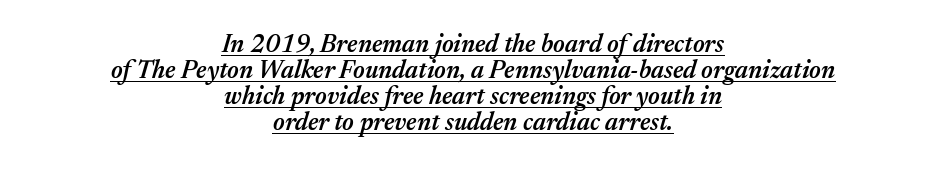
{"italic": "yes", "lean": "right", "slant_degrees": 17, "bold": "semi", "underline": "yes", "align": "center", "line_spacing": "tight", "line_spacing_ratio": 1.04, "letter_spacing": "normal", "letter_spacing_em": 0.0, "glyph_px": 25}
